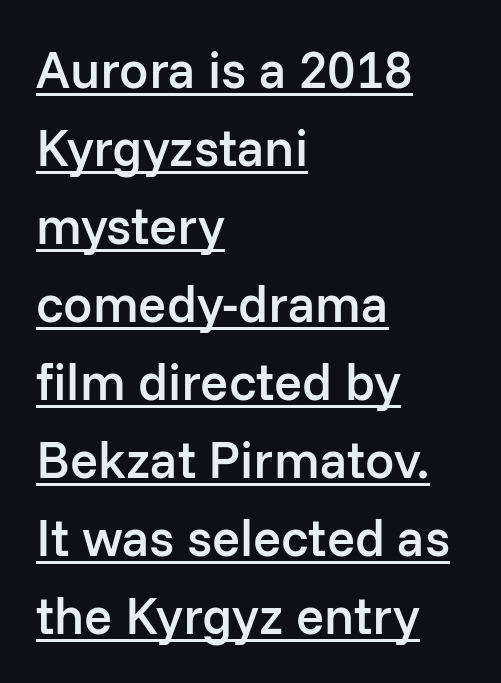
The font is running at a semibold setting, under full bold. This rendering leaves character spacing at its baseline value. Is there much room between lines? A standard amount, neither cramped nor airy. Proportional: the letters do not fall into vertical columns.
